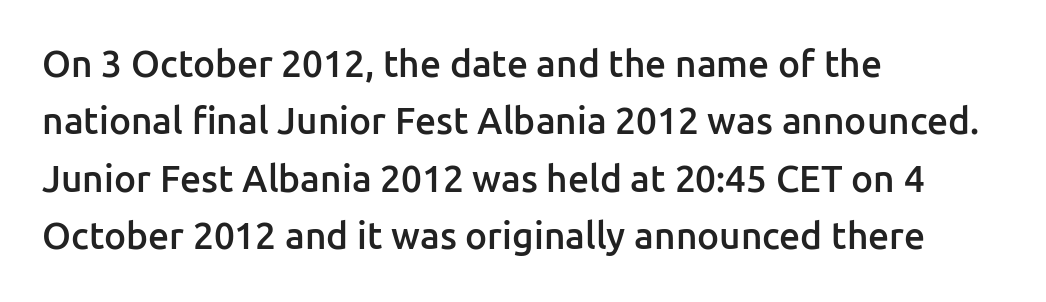
A typesetter would call this leading conventional body-copy spacing. Short note: letters normally spaced. Is this a fixed-width face? No — the glyphs have proportional, varying widths. Casual observation: everything's shoved over to the left. A typesetter would label this face a sans. The passage shown is not underscored anywhere.
